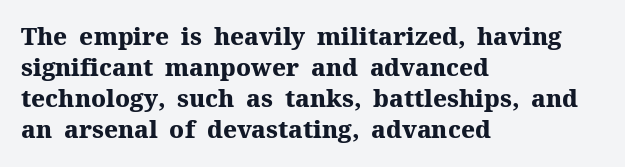
Q: Is the text bold? A: Yes.
Q: Is the text italic (slanted)? A: No, it is upright.
Q: Is the text underlined? A: No.
Q: How is the paragraph aligned? A: Left-aligned.
Q: Is the spacing between letters normal or unusually wide? A: Normal.
Q: Is the spacing between lines tight, normal or loose? A: Normal.
